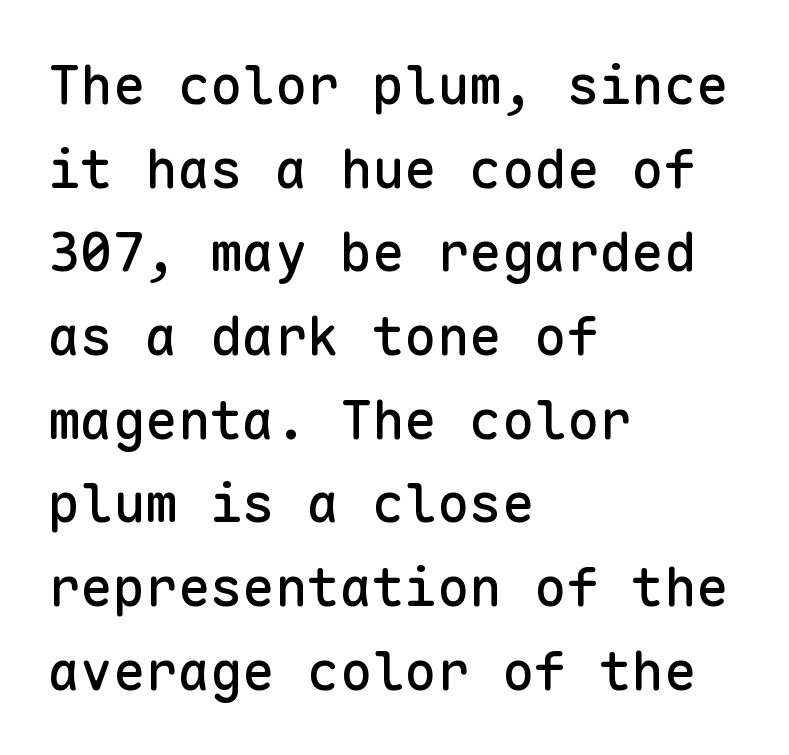
Evenly set lines give the paragraph a standard silhouette. Does the lettering tilt? It doesn't — this is upright. How are the letters spaced? Ordinarily, with no added tracking. The words here are not underlined. Think of a typewriter: that constant character pitch is what you see here. The rag falls on the right side of this text block.
